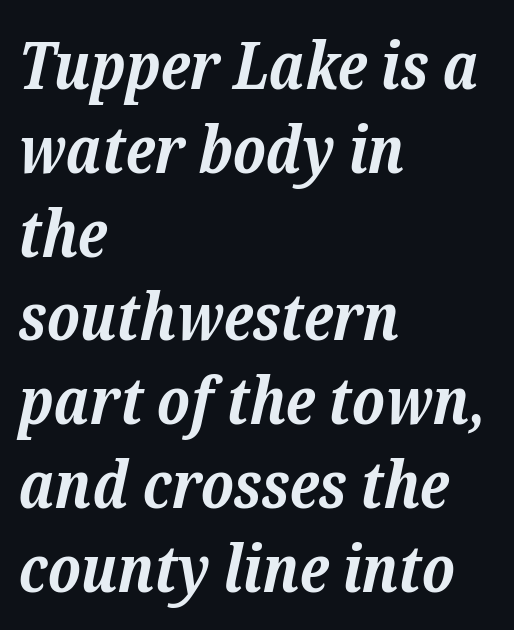
The image shows 66 px bold serif type, italic (leaning right); set left-aligned, normal line spacing (1.27x), normal letter spacing, not underlined; low stroke contrast and a medium x-height.
